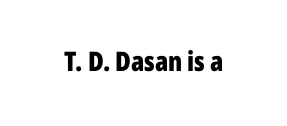
The image shows 27 px bold type, upright; set normal letter spacing, not underlined.
